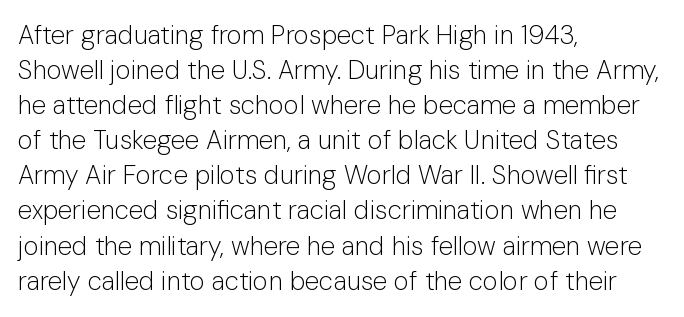
Q: Is the text bold? A: No.
Q: Is the text italic (slanted)? A: No, it is upright.
Q: Is the text underlined? A: No.
Q: How is the paragraph aligned? A: Left-aligned.
Q: Is the spacing between letters normal or unusually wide? A: Normal.
Q: Is the spacing between lines tight, normal or loose? A: Normal.
